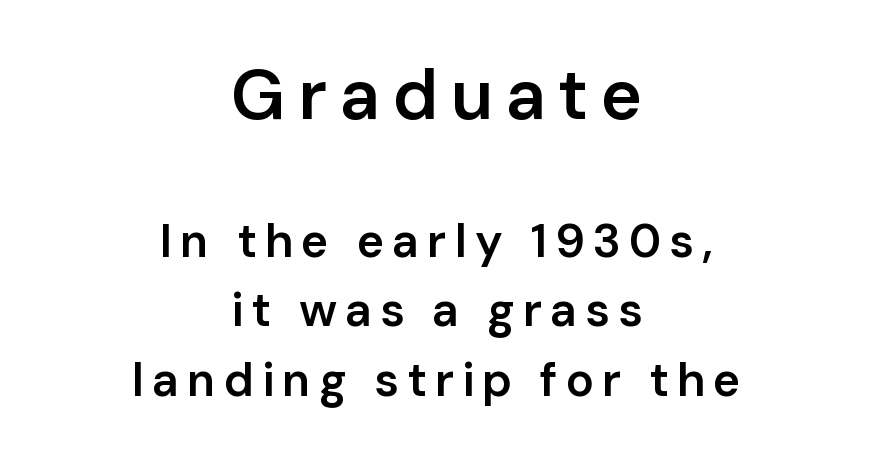
The image shows 71 px semibold sans-serif type, upright; set centered, normal line spacing (1.48x), not underlined; the first (top) block is 1.51x larger; low stroke contrast and a medium x-height.
